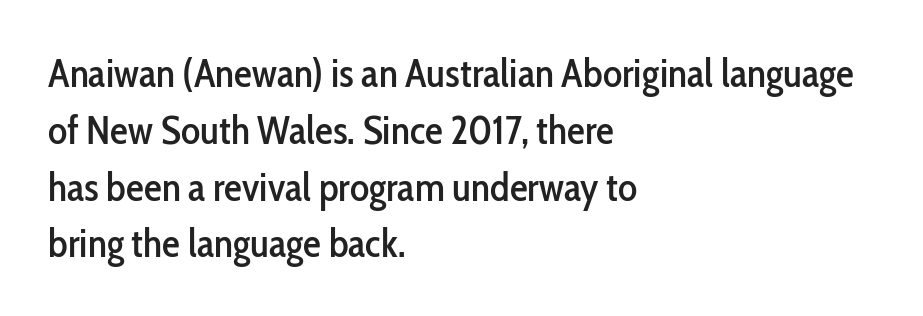
The image shows 40 px condensed sans-serif type, upright; set left-aligned, normal line spacing (1.42x), normal letter spacing, not underlined; low stroke contrast and a medium x-height.
